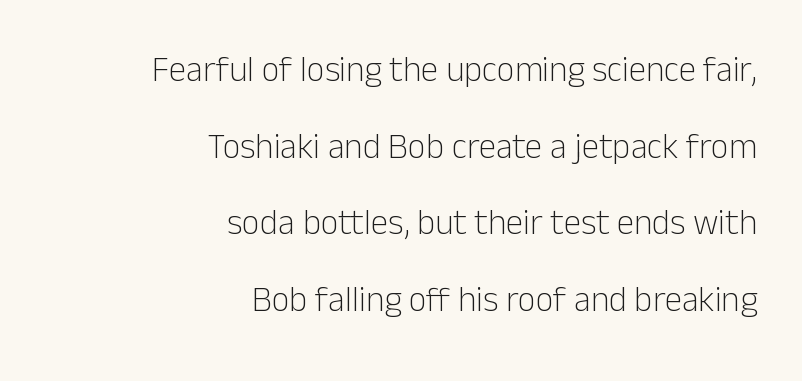
The type sits square on the baseline with zero lean. The passage shown is typed in a proportional face where columns would drift. Ink coverage per letter is moderate at most. The area under the type is left untouched. Observe the absence of serifs on each vertical stroke in this sample.
